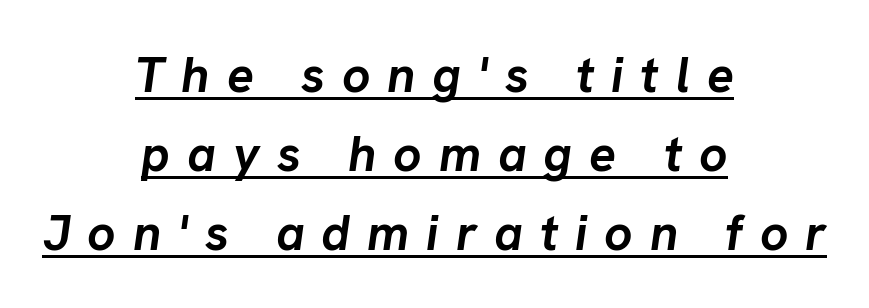
The image shows 50 px semibold type, italic (leaning right); set centered, normal line spacing (1.58x), unusually wide letter spacing (+0.34 em), underlined; low stroke contrast and a medium x-height.
